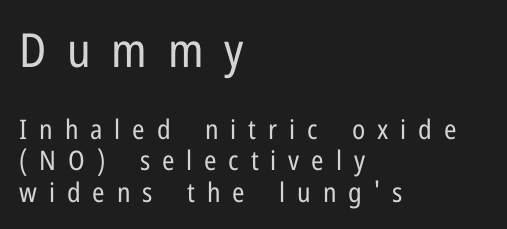
The image shows 47 px regular-weight, condensed sans-serif type, upright; set left-aligned, line spacing 1.16x, unusually wide letter spacing (+0.44 em), not underlined; the first (top) block is 1.74x larger; low stroke contrast and a medium x-height.
